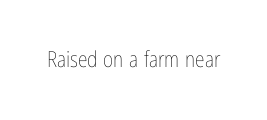
Q: Is the text bold? A: No.
Q: Is the text italic (slanted)? A: No, it is upright.
Q: Is the text underlined? A: No.
Q: Is the spacing between letters normal or unusually wide? A: Normal.
